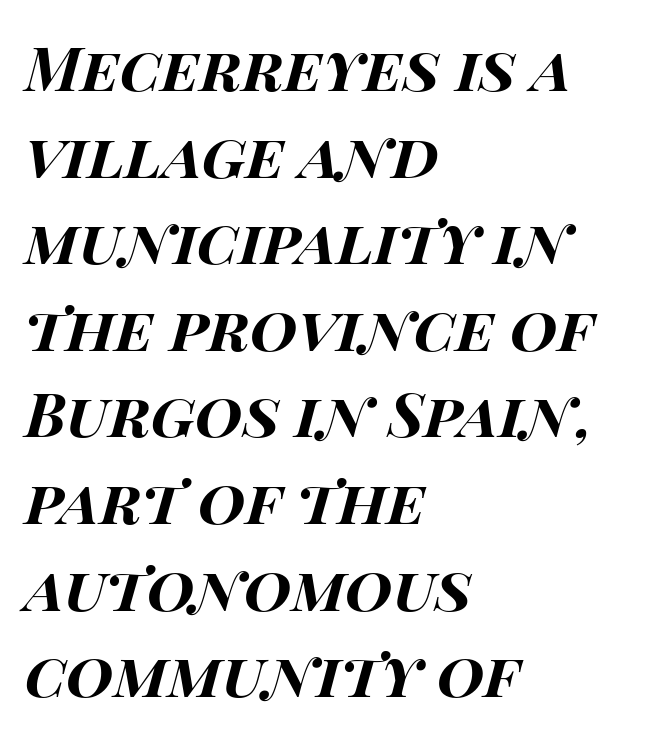
The face used here is rendered with its standard letterfit. Is the type slanted? Yes — the strokes lean at a clear angle. Horizontal alignment here is leftward, the default for most running prose. Thick stems and heavy bowls — unmistakably bold.
